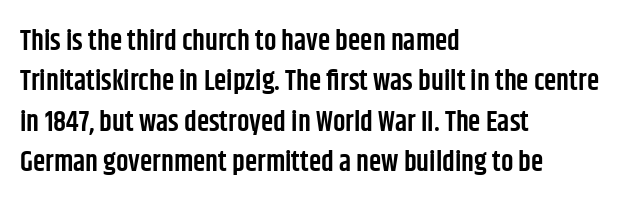
Does the leading feel generous? No, just average. Character widths vary here, with narrow letters taking less room than wide ones. I'd describe the lettering as semibold — firm but not a full bold. Letters rest on an invisible, unmarked baseline.
